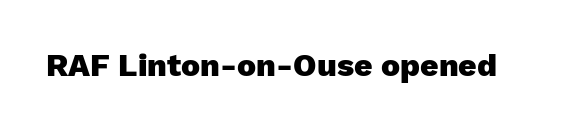
The image shows 32 px heavy sans-serif type, upright; set normal letter spacing, not underlined; low stroke contrast and a medium x-height.
